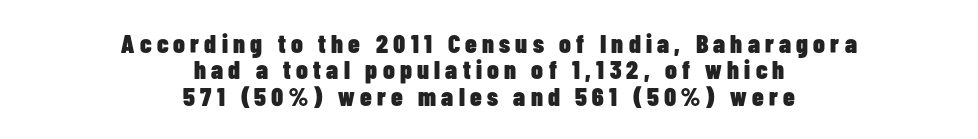
Q: Is the text bold? A: Yes.
Q: Is the text italic (slanted)? A: No, it is upright.
Q: Is the text underlined? A: No.
Q: How is the paragraph aligned? A: Centered.
Q: Is the spacing between letters normal or unusually wide? A: Unusually wide.
Q: Is the spacing between lines tight, normal or loose? A: Tight.
